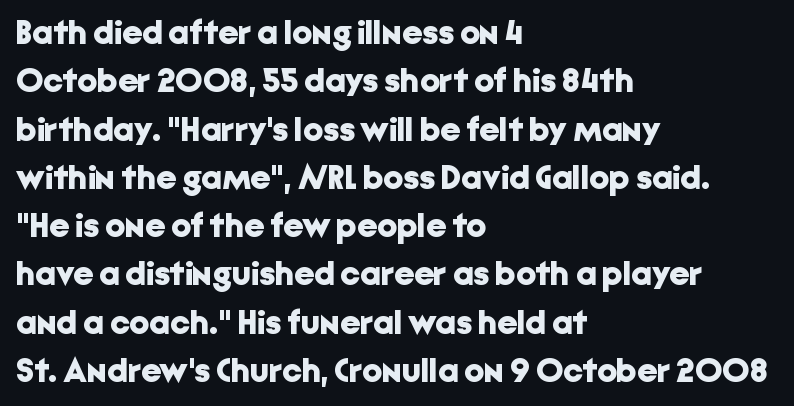
{"serif": "no", "italic": "no", "bold": "yes", "weight": "bold", "width": "normal", "stroke_contrast": "low", "x_height": "medium", "monospaced": "no", "underline": "no", "align": "left", "line_spacing": "normal", "line_spacing_ratio": 1.38, "letter_spacing": "normal", "letter_spacing_em": 0.0, "glyph_px": 35}
